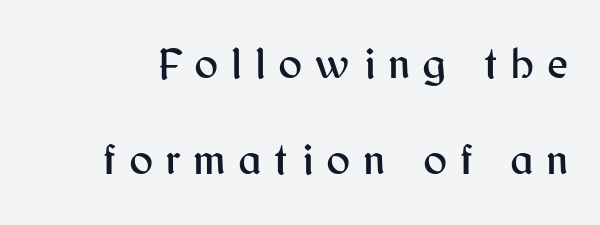
Quick note: not italic, upright. Note: no serifs on the glyphs. Rule under the text: the space is simply empty. Here the designer chose a conventional face with non-uniform glyph widths. Observe the wide spacing: letters keep a clear distance from each other.
